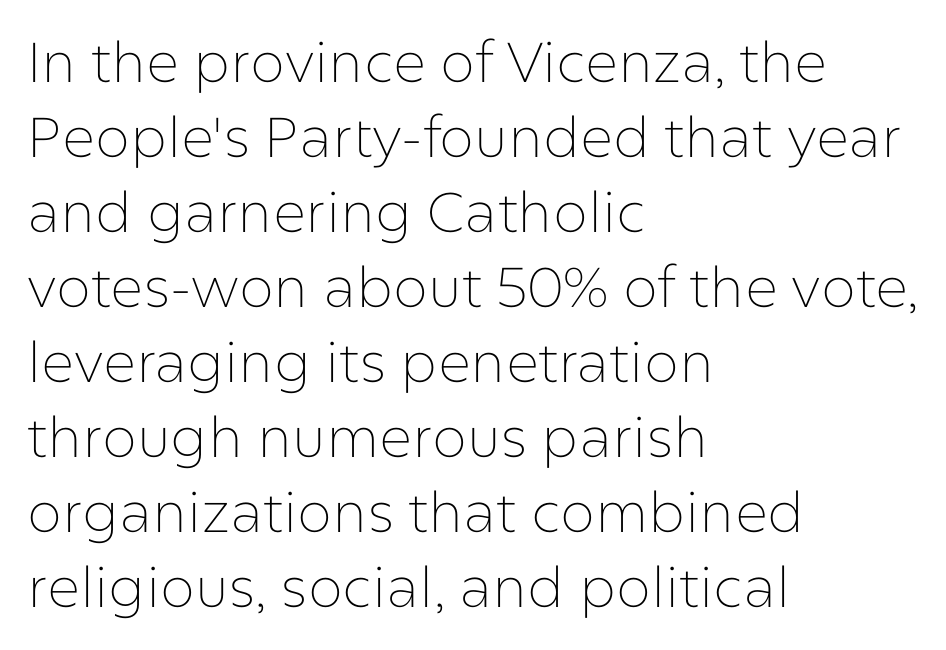
Q: Is the text bold? A: No.
Q: Is the text italic (slanted)? A: No, it is upright.
Q: Is the typeface a serif or a sans-serif typeface? A: Sans-serif.
Q: Is the text underlined? A: No.
Q: How is the paragraph aligned? A: Left-aligned.
Q: Is the spacing between letters normal or unusually wide? A: Normal.
Q: Is the spacing between lines tight, normal or loose? A: Normal.
Q: Width (condensed, normal, or wide)? A: Normal.
Q: Stroke contrast? A: Low.
Q: x-height? A: Medium.
Q: Monospaced? A: No.
